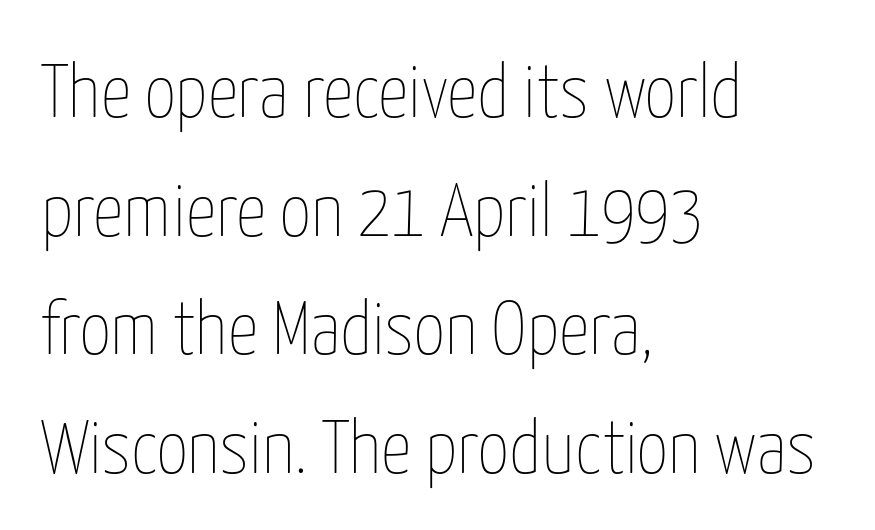
The image shows 76 px thin, condensed type, upright; set left-aligned, normal line spacing (1.56x), normal letter spacing, not underlined; low stroke contrast and a medium x-height.
